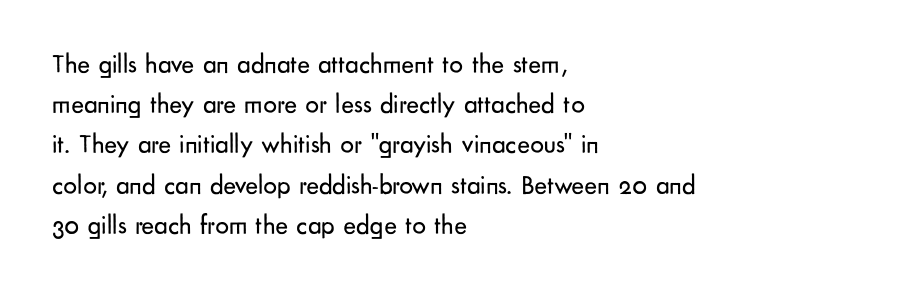
The paragraph shown leans on its left margin. Has an underline been added? It has not. The font's upright variant was chosen for this text. The cut favours lightness, reaching ordinary text weight at its darkest.
